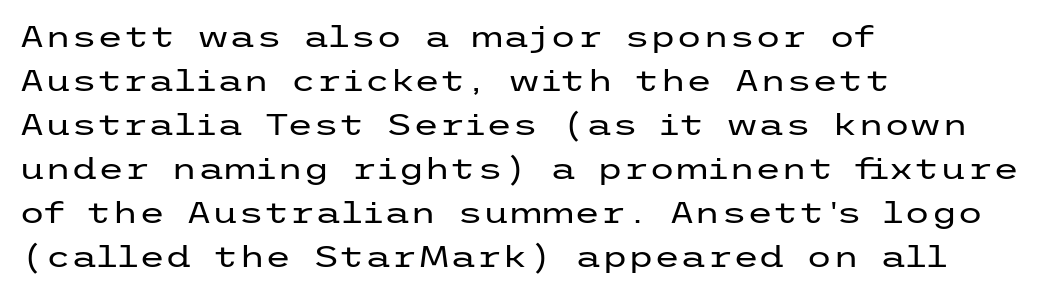
{"serif": "no", "italic": "no", "bold": "no", "weight": "regular", "width": "wide", "stroke_contrast": "low", "x_height": "medium", "underline": "no", "align": "left", "line_spacing": "normal", "line_spacing_ratio": 1.47, "letter_spacing": "normal", "letter_spacing_em": 0.0, "glyph_px": 30}
